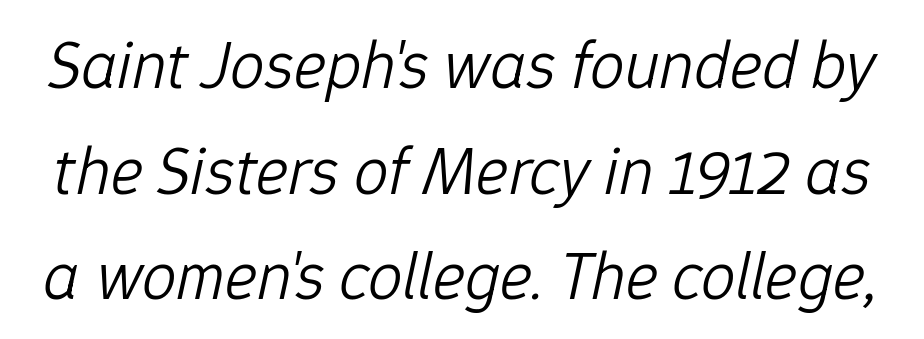
The image shows 69 px light type, italic (leaning right); set normal line spacing (1.53x), normal letter spacing, not underlined; low stroke contrast and a medium x-height.
